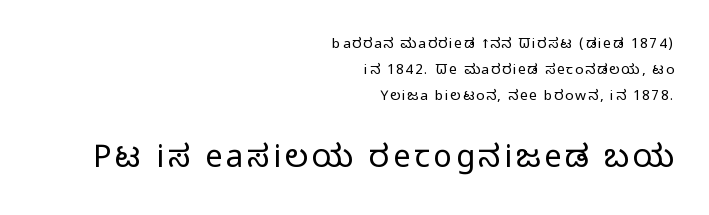
The image shows 31 px regular-weight, condensed sans-serif type, upright; set right-aligned, line spacing 1.86x, not underlined; the second (bottom) block is 2.21x larger; low stroke contrast and a large x-height.
